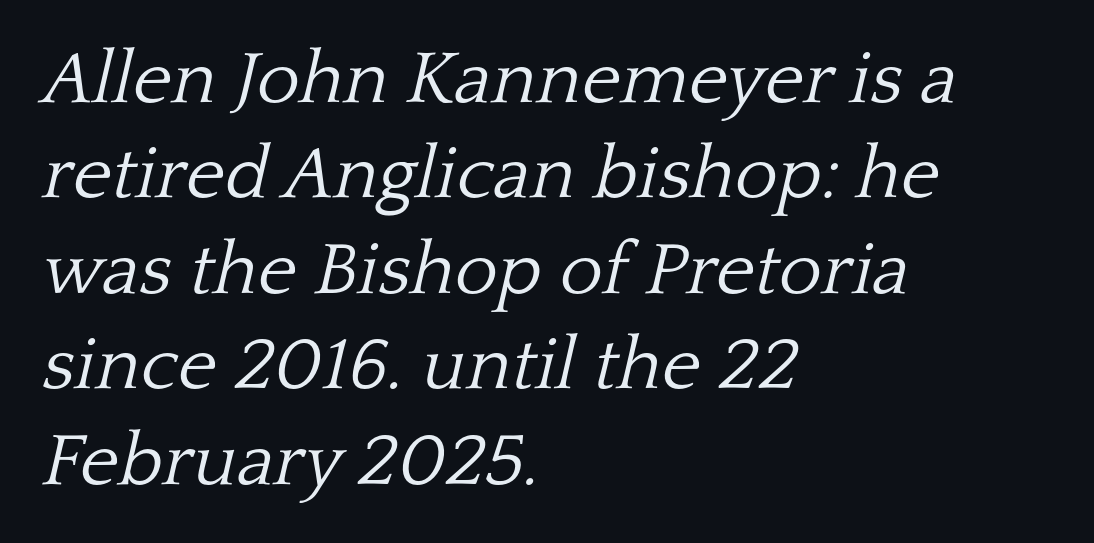
Q: Is the text bold? A: No.
Q: Is the text italic (slanted)? A: Yes, it leans right by about 13 degrees.
Q: Is the typeface a serif or a sans-serif typeface? A: Serif.
Q: Is the text underlined? A: No.
Q: How is the paragraph aligned? A: Left-aligned.
Q: Is the spacing between letters normal or unusually wide? A: Normal.
Q: Is the spacing between lines tight, normal or loose? A: Normal.
Q: Width (condensed, normal, or wide)? A: Normal.
Q: Stroke contrast? A: Low.
Q: x-height? A: Medium.
Q: Monospaced? A: No.
